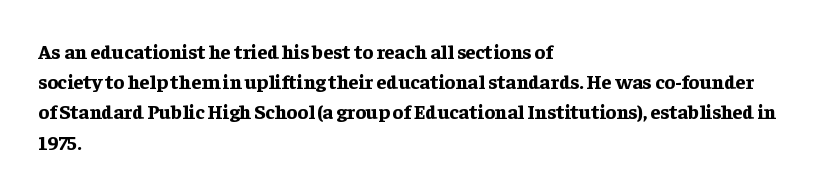
{"italic": "no", "bold": "yes", "underline": "no", "align": "left", "line_spacing": "normal", "line_spacing_ratio": 1.51, "letter_spacing": "normal", "letter_spacing_em": 0.0, "glyph_px": 20}
